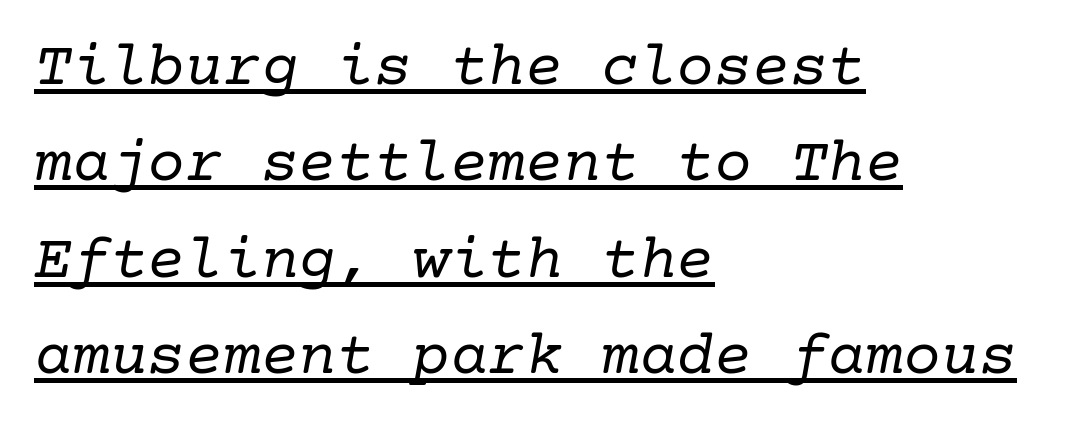
You can tell it's italic because the verticals aren't actually vertical. The typesetter chose a ragged-right arrangement here. No extra tracking has been applied to these lines. Heft: none added — not bold. This rendering features underlined lettering.
